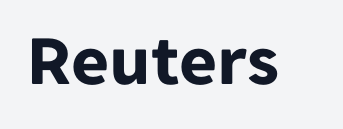
It's the straight-up-and-down kind of type. Here the designer chose a conventional face with non-uniform glyph widths. Standard letterfit; no display-style spreading of the glyphs. Lines of text with bare space underneath. Strong, thick strokes mark this as bold type. The font family rendered here belongs to the sans-serif group.
